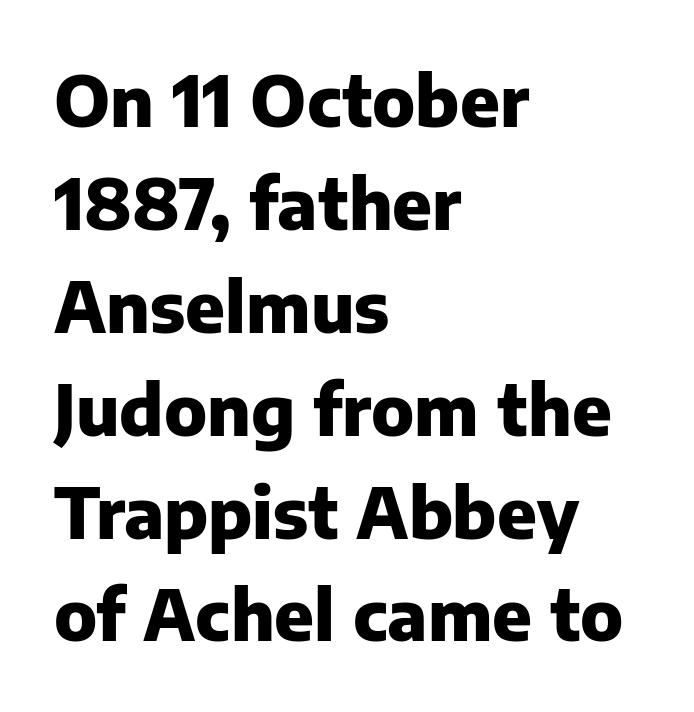
Q: Is the text bold? A: Yes.
Q: Is the text italic (slanted)? A: No, it is upright.
Q: Is the typeface a serif or a sans-serif typeface? A: Sans-serif.
Q: Is the text underlined? A: No.
Q: How is the paragraph aligned? A: Left-aligned.
Q: Is the spacing between letters normal or unusually wide? A: Normal.
Q: Is the spacing between lines tight, normal or loose? A: Normal.
Q: Width (condensed, normal, or wide)? A: Normal.
Q: Stroke contrast? A: Low.
Q: x-height? A: Medium.
Q: Monospaced? A: No.
